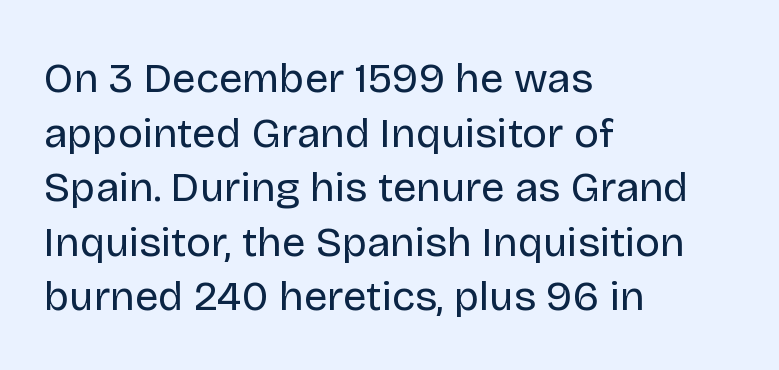
{"serif": "no", "italic": "no", "bold": "no", "weight": "regular", "width": "normal", "stroke_contrast": "low", "x_height": "large", "monospaced": "no", "underline": "no", "align": "left", "line_spacing": "normal", "line_spacing_ratio": 1.3, "letter_spacing": "normal", "letter_spacing_em": 0.0, "glyph_px": 42}
